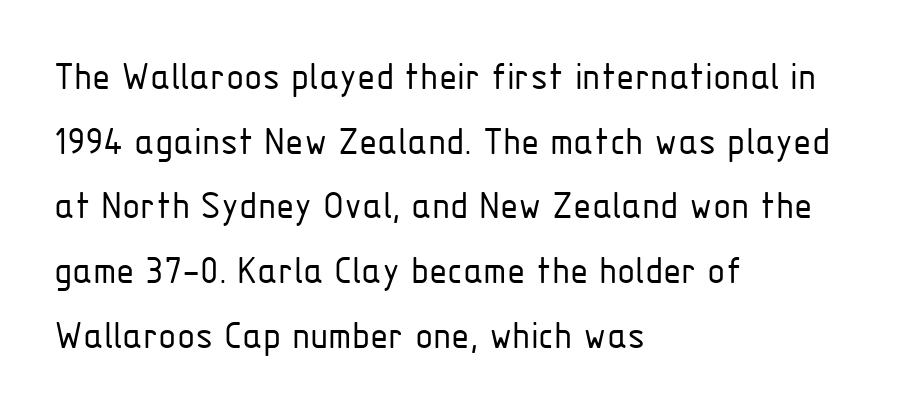
{"serif": "no", "italic": "no", "bold": "no", "weight": "light", "width": "condensed", "stroke_contrast": "low", "x_height": "medium", "monospaced": "no", "underline": "no", "align": "left", "line_spacing": "normal", "line_spacing_ratio": 1.54, "letter_spacing": "normal", "letter_spacing_em": 0.0, "glyph_px": 42}
